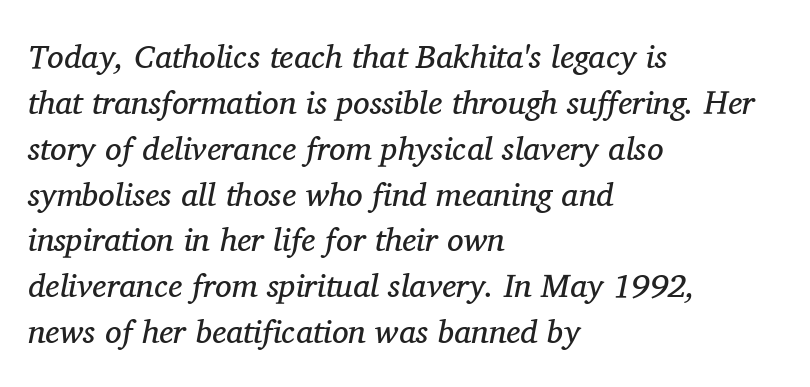
The image shows 33 px regular-weight serif type, italic (leaning right); set left-aligned, normal line spacing (1.39x), normal letter spacing, not underlined; medium stroke contrast and a medium x-height.
